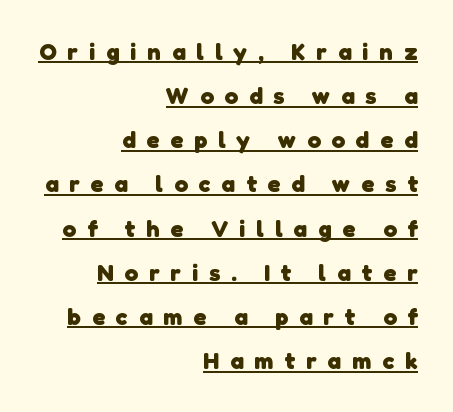
The image shows 24 px bold type; set right-aligned, line spacing 1.84x, unusually wide letter spacing (+0.46 em), underlined.
